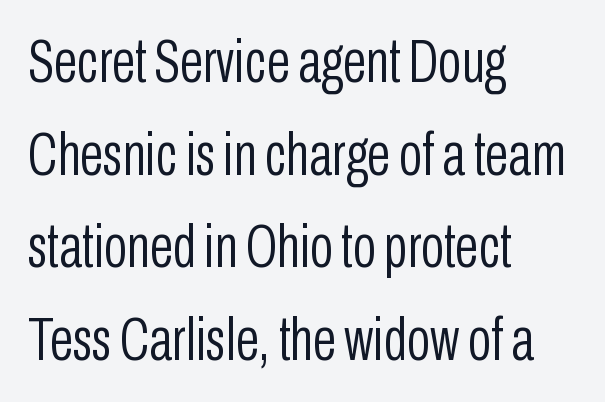
Is this a fixed-width face? No — the glyphs have proportional, varying widths. Descender tails drop into unmarked territory. Which margin do the lines hug? The left one — the right edge is uneven. Is there any slant? The stems are plumb.
